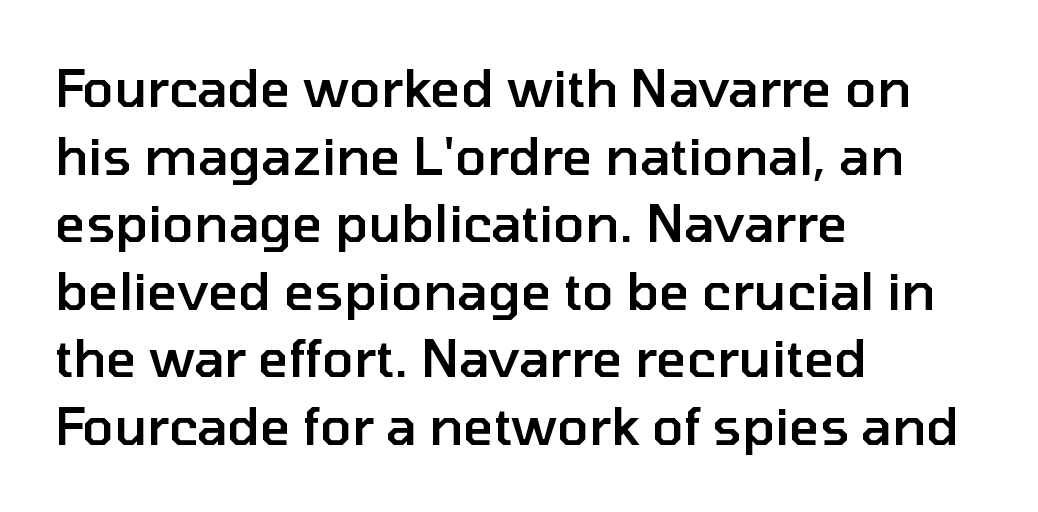
Q: Is the text bold? A: Semi-bold.
Q: Is the text italic (slanted)? A: No, it is upright.
Q: Is the typeface a serif or a sans-serif typeface? A: Sans-serif.
Q: Is the text underlined? A: No.
Q: How is the paragraph aligned? A: Left-aligned.
Q: Is the spacing between letters normal or unusually wide? A: Normal.
Q: Is the spacing between lines tight, normal or loose? A: Normal.
Q: Width (condensed, normal, or wide)? A: Normal.
Q: Stroke contrast? A: Low.
Q: x-height? A: Medium.
Q: Monospaced? A: No.
